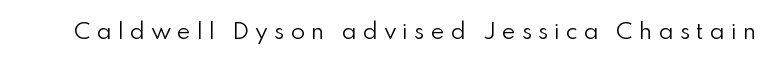
The specimen reads as upright at a glance. The baseline area is clear. No heavy texture on the line: the type isn't bold. The tracking jumps out immediately: characters are airy and widely separated.
